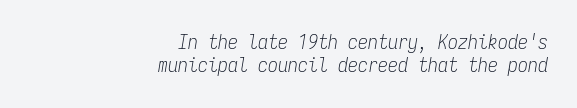
The image shows 20 px text type, italic (leaning right); set right-aligned, line spacing 1.17x, normal letter spacing, not underlined.
